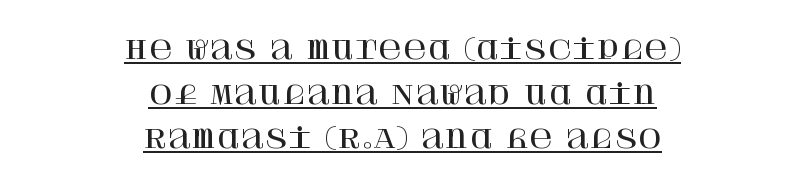
Q: Is the text italic (slanted)? A: No, it is upright.
Q: Is the text underlined? A: Yes.
Q: How is the paragraph aligned? A: Centered.
Q: Is the spacing between letters normal or unusually wide? A: Normal.
